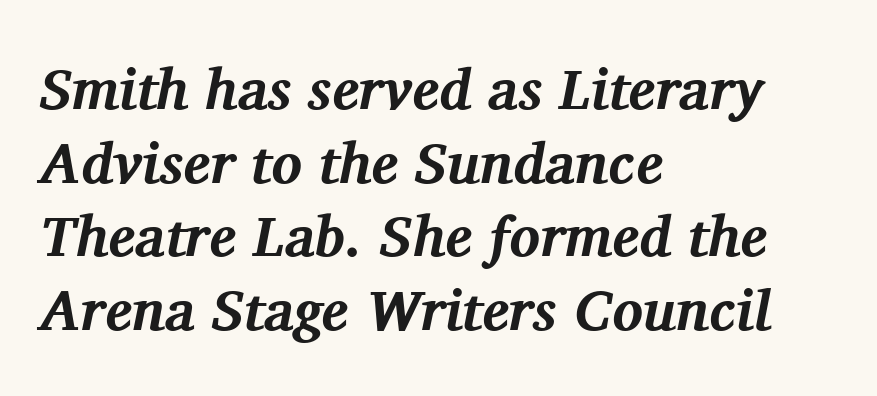
Think of a printed novel: that variable character pitch is what you see here. Emphasis-style slanted type is in use. Is the block centered? No — it sits flush against the left margin. This is heavy type, rendered in bold.
